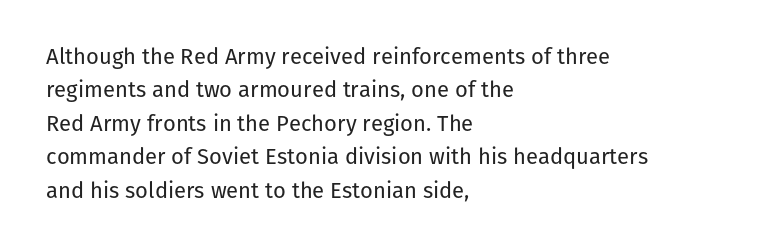
Summary of vertical rhythm: regular, with standard interline spacing. No extra ink here — the face is not bold. Quick note: not italic, upright. Horizontal alignment here is leftward, the default for most running prose.
